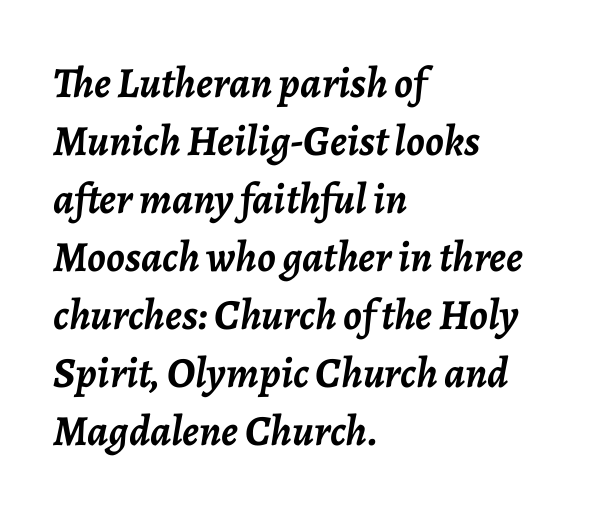
Heavy-handed strokes throughout: this text is bold. Look at the tracking — it's just the regular setting, nothing added. The text block is weighted toward the left margin, trailing off unevenly rightward. One glance says typical: line gaps are just what's usual.
